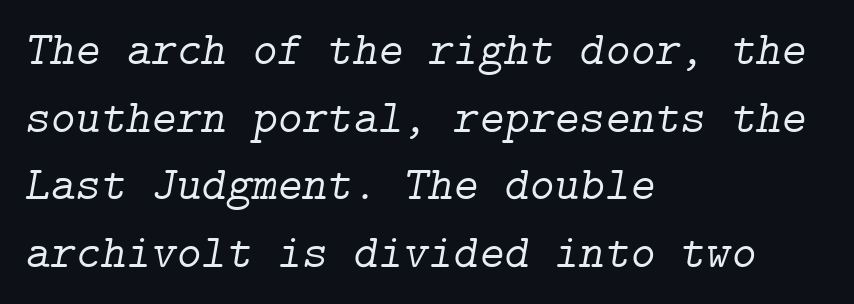
Style check: oblique. Typographically, this falls in the serif category. Students, note that the glyphs here touch the page at normal intervals. Caption: multi-line text, flush left, ragged right.
